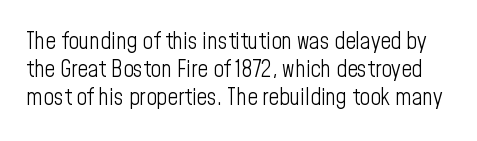
No chunkiness to these letters — they're not bold. A bare baseline throughout the passage. The typography opts for an upright posture over an oblique one. Between one letter and the next there's only the usual sliver of space.
